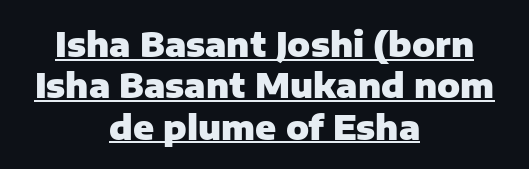
Q: Is the text bold? A: Yes.
Q: Is the text italic (slanted)? A: No, it is upright.
Q: Is the typeface a serif or a sans-serif typeface? A: Sans-serif.
Q: Is the text underlined? A: Yes.
Q: How is the paragraph aligned? A: Centered.
Q: Is the spacing between letters normal or unusually wide? A: Normal.
Q: Width (condensed, normal, or wide)? A: Normal.
Q: Stroke contrast? A: Low.
Q: x-height? A: Medium.
Q: Monospaced? A: No.
